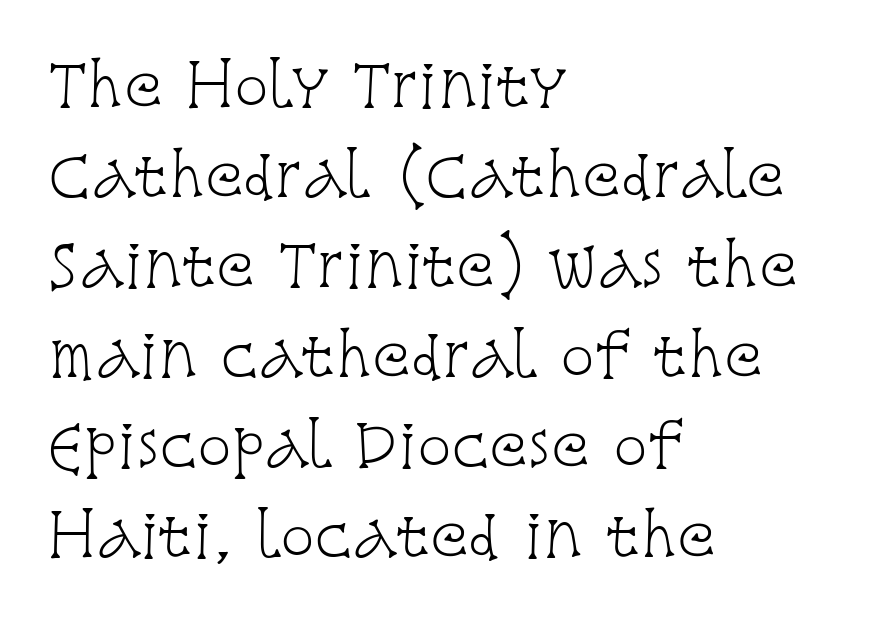
The image shows 57 px light, condensed serif type, upright; set left-aligned, normal line spacing (1.58x), normal letter spacing, not underlined; low stroke contrast and a large x-height.
